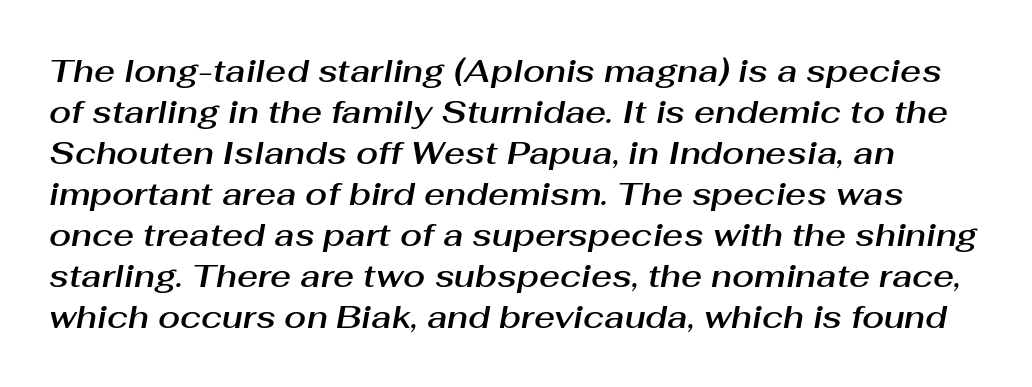
Q: Is the text italic (slanted)? A: Yes, it leans right by about 10 degrees.
Q: Is the text underlined? A: No.
Q: Is the spacing between letters normal or unusually wide? A: Normal.
Q: Is the spacing between lines tight, normal or loose? A: Normal.
Q: Width (condensed, normal, or wide)? A: Normal.
Q: Stroke contrast? A: Medium.
Q: x-height? A: Medium.
Q: Monospaced? A: No.
